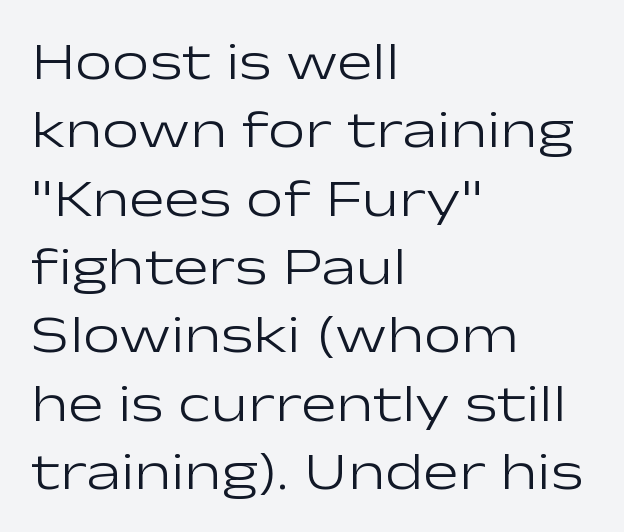
Think of a printed novel: that variable character pitch is what you see here. Each line starts at the same left margin while the right side varies. This is sans-serif lettering, the kind often seen on screens and signage. Only glyphs here, with clear space below each row.
